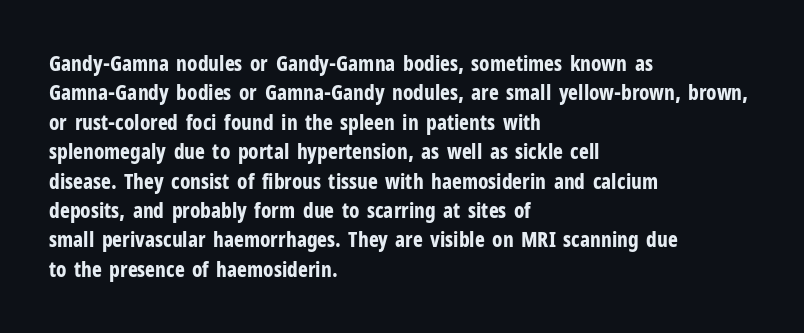
{"italic": "no", "bold": "yes", "underline": "no", "align": "left", "line_spacing": "normal", "line_spacing_ratio": 1.4, "letter_spacing": "normal", "letter_spacing_em": 0.0, "glyph_px": 21}
